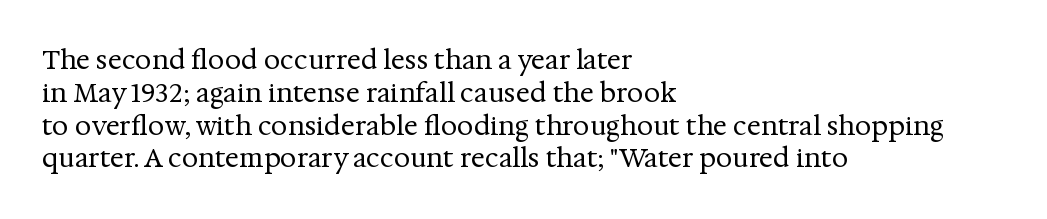
The image shows 26 px text type, upright; set left-aligned, normal line spacing (1.26x), normal letter spacing, not underlined.
